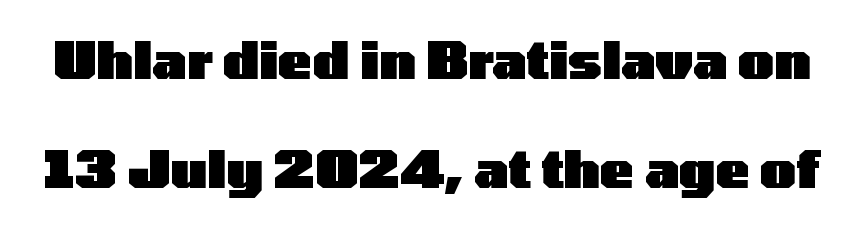
{"serif": "no", "italic": "no", "bold": "yes", "weight": "heavy", "width": "wide", "stroke_contrast": "low", "x_height": "medium", "monospaced": "no", "underline": "no", "line_spacing": "loose", "line_spacing_ratio": 2.14, "letter_spacing": "normal", "letter_spacing_em": 0.0, "glyph_px": 51}
